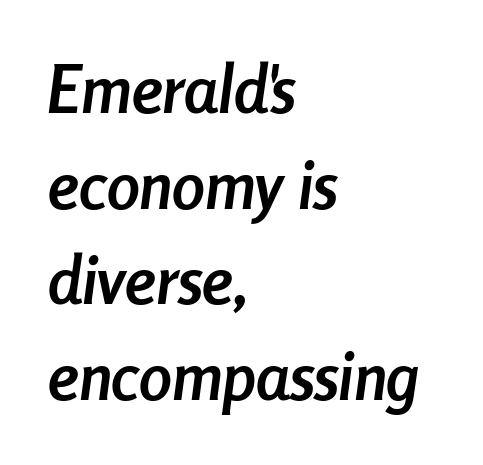
The image shows 66 px semibold, condensed type, italic (leaning right); set left-aligned, normal line spacing (1.45x), normal letter spacing, not underlined; low stroke contrast and a medium x-height.
